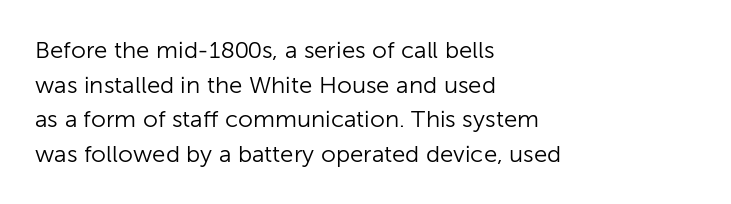
Regarding leading, the lines here are spaced in the standard way. The letters look calm and open, with moderate or lighter stems. Layout note: lines flush left. The rendering keeps characters at their native spacing. The lettering stays uniformly vertical, giving the passage a roman look. Underline: absent.
